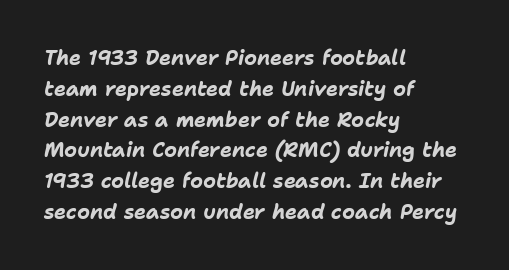
{"italic": "yes", "lean": "right", "slant_degrees": 11, "bold": "yes", "underline": "no", "align": "left", "line_spacing": "normal", "line_spacing_ratio": 1.54, "letter_spacing": "normal", "letter_spacing_em": 0.0, "glyph_px": 20}
